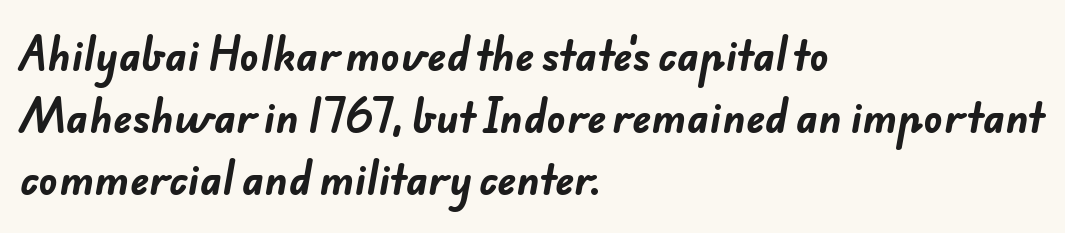
The image shows 40 px bold sans-serif type; set left-aligned, normal line spacing (1.55x), normal letter spacing, not underlined; low stroke contrast and a small x-height.
